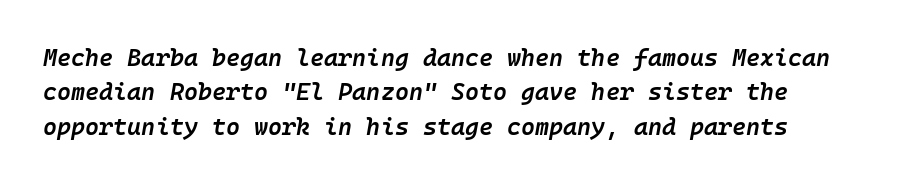
{"italic": "yes", "lean": "right", "slant_degrees": 10, "bold": "semi", "underline": "no", "align": "left", "line_spacing": "normal", "line_spacing_ratio": 1.43, "letter_spacing": "normal", "letter_spacing_em": 0.0, "glyph_px": 24}
